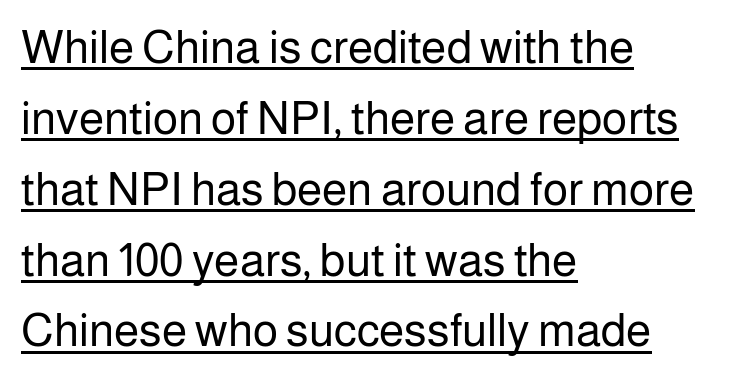
The image shows 46 px regular-weight sans-serif type, upright; set left-aligned, normal line spacing (1.54x), normal letter spacing, underlined; low stroke contrast and a medium x-height.
